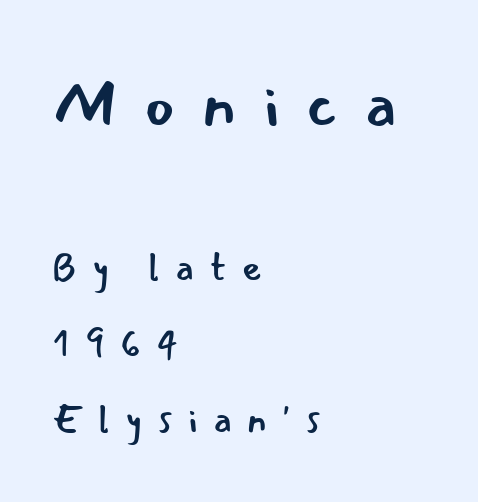
The image shows 66 px regular-weight sans-serif type, upright; set left-aligned, loose line spacing (2.0x), unusually wide letter spacing (+0.4 em), not underlined; the first (top) block is 1.74x larger; low stroke contrast and a small x-height.
